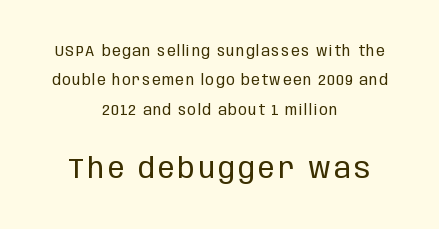
Top chunk: small. Bottom chunk: large. This sample trades compactness for vertical openness between lines. The passage shown is not bold in any degree. A centered setting, common on invitations and titles, is used for this passage. You can tell from the bare stems that sans-serif type was used. Spacing verdict: proportional, widths tailored to each character.
